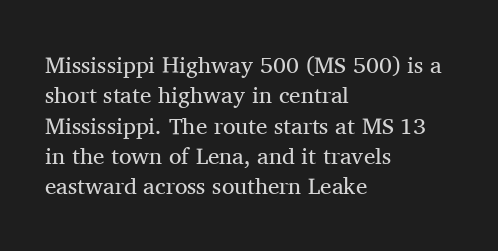
The image shows 23 px text type, upright; set left-aligned, normal line spacing (1.32x), normal letter spacing, not underlined.
